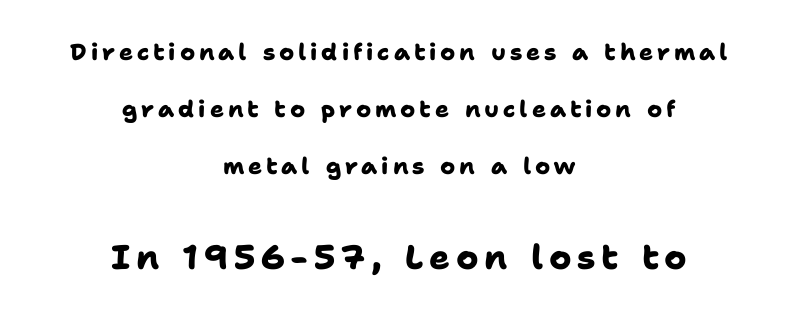
{"serif": "no", "bold": "yes", "weight": "heavy", "width": "normal", "stroke_contrast": "low", "x_height": "medium", "monospaced": "no", "underline": "no", "align": "center", "line_spacing": "loose", "line_spacing_ratio": 2.48, "larger_block": "second", "size_ratio": 1.48, "glyph_px": 34}
